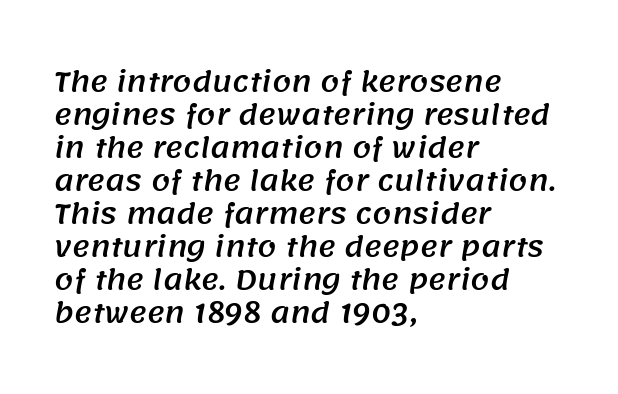
{"underline": "no", "align": "left", "line_spacing_ratio": 1.22, "letter_spacing": "normal", "letter_spacing_em": 0.0, "glyph_px": 27}
